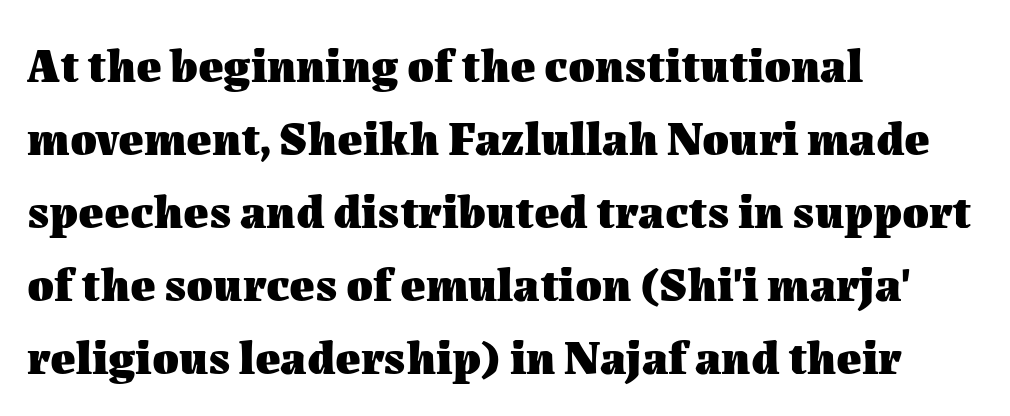
{"italic": "no", "bold": "yes", "weight": "heavy", "width": "normal", "stroke_contrast": "medium", "x_height": "medium", "monospaced": "no", "underline": "no", "align": "left", "line_spacing": "normal", "line_spacing_ratio": 1.52, "letter_spacing": "normal", "letter_spacing_em": 0.0, "glyph_px": 48}
